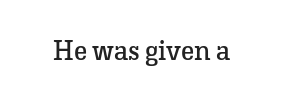
{"serif": "yes", "italic": "no", "bold": "no", "weight": "regular", "width": "normal", "stroke_contrast": "low", "x_height": "medium", "monospaced": "no", "underline": "no", "letter_spacing": "normal", "letter_spacing_em": 0.0, "glyph_px": 28}
